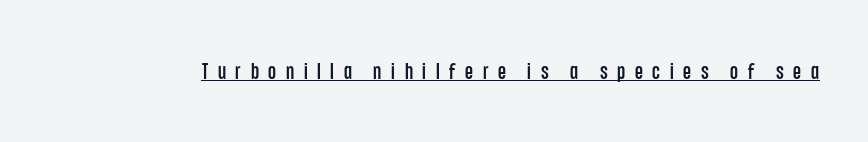
The image shows 23 px text type, upright; set unusually wide letter spacing (+0.42 em), underlined.
